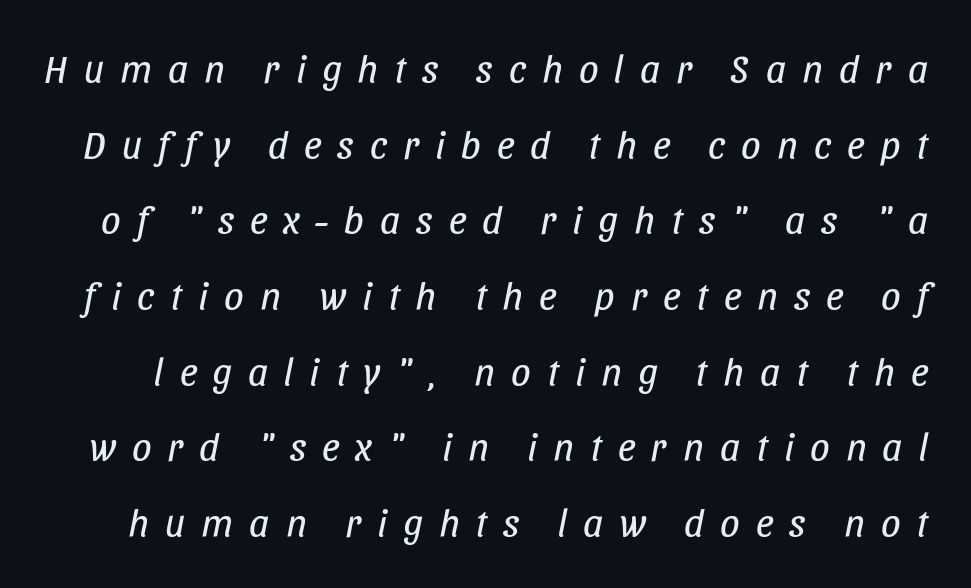
Q: Is the text bold? A: No.
Q: Is the text italic (slanted)? A: Yes, it leans right by about 11 degrees.
Q: Is the text underlined? A: No.
Q: Is the spacing between letters normal or unusually wide? A: Unusually wide.
Q: Is the spacing between lines tight, normal or loose? A: Loose.
Q: Width (condensed, normal, or wide)? A: Condensed.
Q: Stroke contrast? A: Low.
Q: x-height? A: Large.
Q: Monospaced? A: No.
